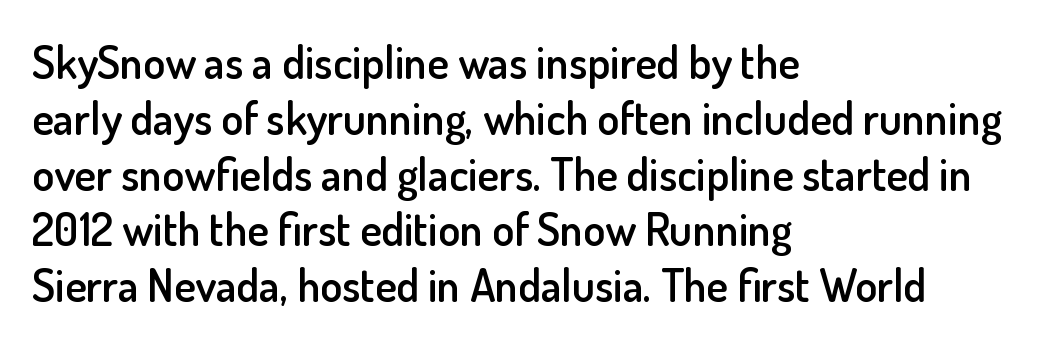
The image shows 45 px semibold sans-serif type, upright; set left-aligned, line spacing 1.24x, normal letter spacing, not underlined; low stroke contrast and a small x-height.
